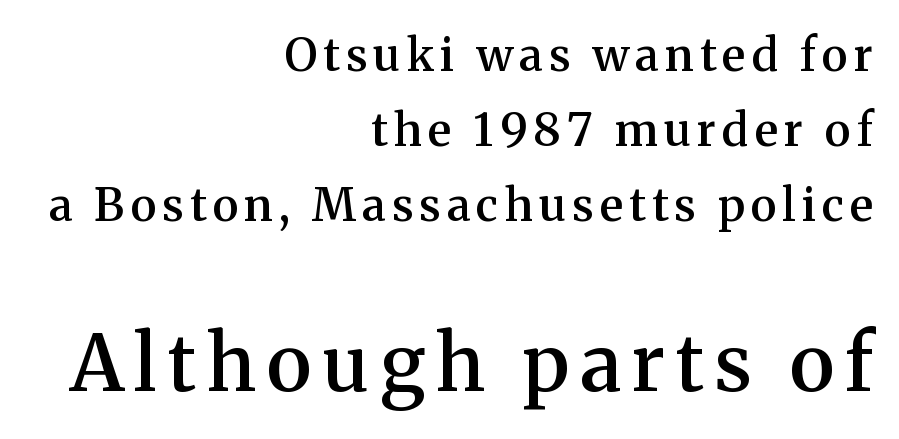
Examine the stroke ends and you'll spot serifs. Each letter keeps its own natural width here, so spacing adapts to shape. Interline gaps are of average width in this sample. Block two is the big one; block one sits smaller above it. Typographic density is moderately raised because the face is semibold. Descenders are the only things crossing below the line.
